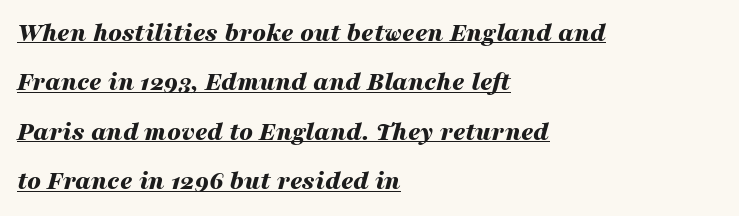
The image shows 27 px bold type, italic (leaning right); set left-aligned, line spacing 1.83x, normal letter spacing, underlined.
